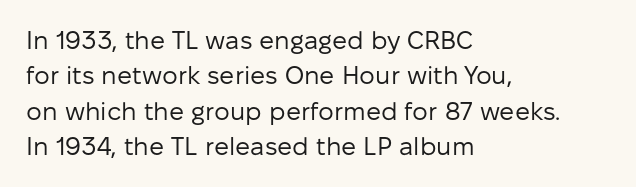
Plain, unruled lines of type. Is the type heavy? It reads as light-to-regular instead. Interline gaps are of average width in this sample. In terms of posture, this sample is upright. These lines are set flush left with a ragged right edge. Nothing unusual about the tracking: characters are spaced as the font intends.
